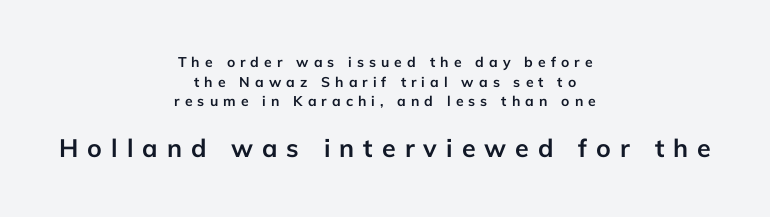
Quick note: underline off. In terms of leading, this rendering sits right in the middle. The letters are bold, with thick, heavy strokes. The letters stand straight up with perfectly vertical stems. Does the copy run flush right? No — it is centered line by line.
